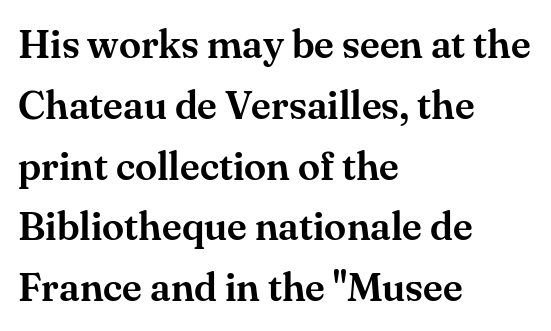
{"serif": "yes", "italic": "no", "width": "normal", "stroke_contrast": "medium", "x_height": "small", "monospaced": "no", "underline": "no", "align": "left", "line_spacing": "normal", "line_spacing_ratio": 1.52, "letter_spacing": "normal", "letter_spacing_em": 0.0, "glyph_px": 40}
